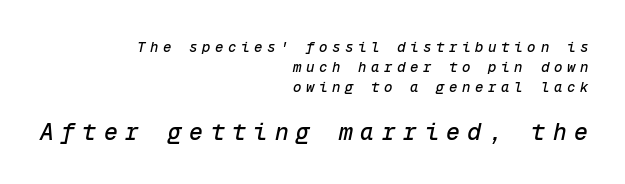
{"italic": "yes", "lean": "right", "slant_degrees": 12, "underline": "no", "align": "right", "line_spacing": "normal", "line_spacing_ratio": 1.44, "letter_spacing": "wide", "letter_spacing_em": 0.33, "larger_block": "second", "size_ratio": 1.64, "glyph_px": 23}
